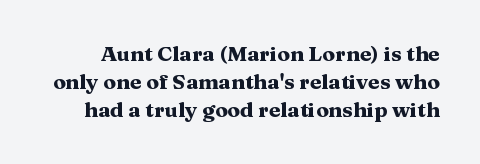
The image shows 21 px bold type, upright; set normal line spacing (1.34x), normal letter spacing, not underlined.
